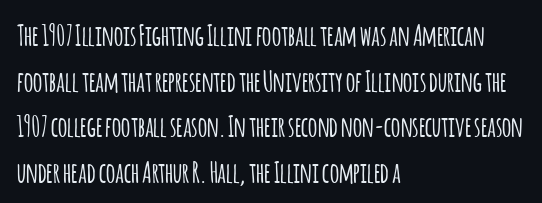
Q: Is the text italic (slanted)? A: No, it is upright.
Q: Is the typeface a serif or a sans-serif typeface? A: Sans-serif.
Q: Is the text underlined? A: No.
Q: How is the paragraph aligned? A: Left-aligned.
Q: Is the spacing between letters normal or unusually wide? A: Normal.
Q: Is the spacing between lines tight, normal or loose? A: Normal.
Q: Width (condensed, normal, or wide)? A: Condensed.
Q: Stroke contrast? A: Low.
Q: x-height? A: Large.
Q: Monospaced? A: No.
